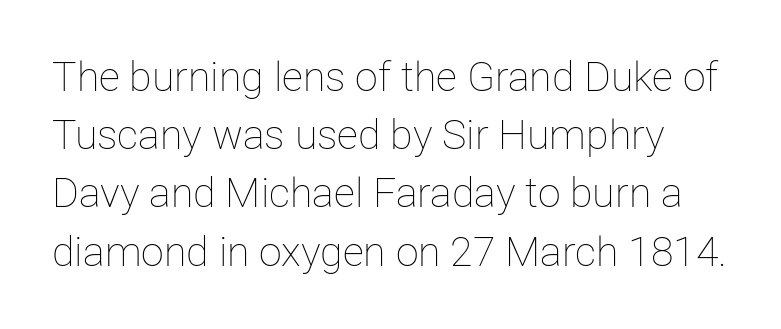
The rows are spaced the way most documents space them. Every stem runs plumb, perpendicular to the baseline. Weight: regular or lighter. Words float on clear page, feet unadorned.
